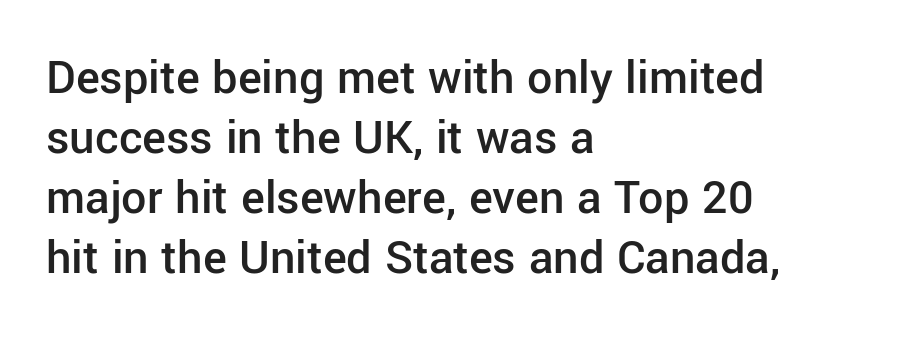
The image shows 50 px semibold sans-serif type, upright; set left-aligned, line spacing 1.2x, normal letter spacing, not underlined; low stroke contrast and a medium x-height.
